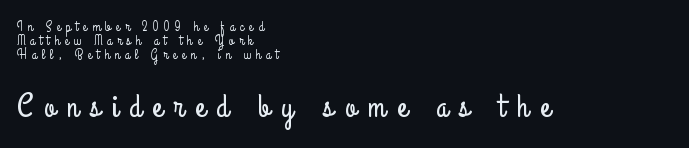
The image shows 32 px condensed sans-serif type; set left-aligned, tight line spacing (1.01x), unusually wide letter spacing (+0.36 em), not underlined; the second (bottom) block is 2.29x larger; low stroke contrast and a small x-height.
